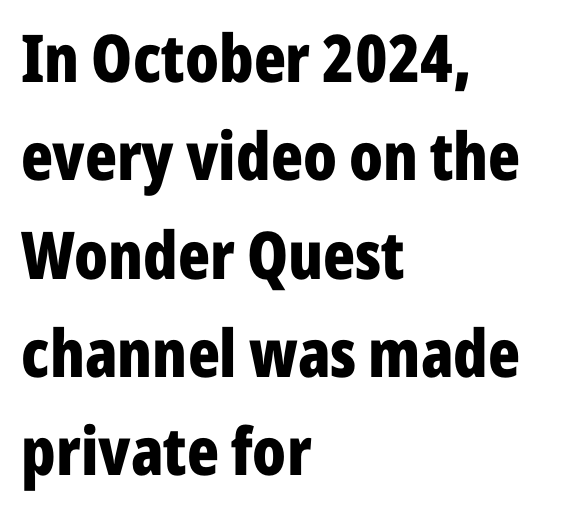
{"serif": "no", "italic": "no", "bold": "yes", "weight": "bold", "width": "condensed", "stroke_contrast": "low", "x_height": "medium", "monospaced": "no", "underline": "no", "align": "left", "line_spacing": "normal", "line_spacing_ratio": 1.49, "letter_spacing": "normal", "letter_spacing_em": 0.0, "glyph_px": 66}
